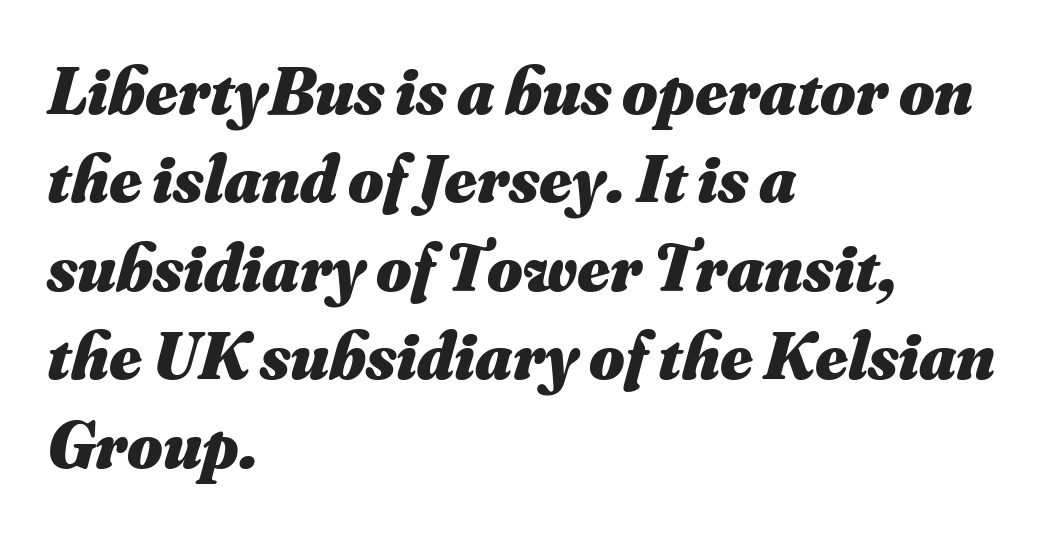
{"italic": "yes", "lean": "right", "slant_degrees": 16, "bold": "yes", "weight": "heavy", "width": "normal", "stroke_contrast": "medium", "x_height": "small", "monospaced": "no", "underline": "no", "align": "left", "line_spacing": "normal", "line_spacing_ratio": 1.3, "letter_spacing": "normal", "letter_spacing_em": 0.0, "glyph_px": 68}
